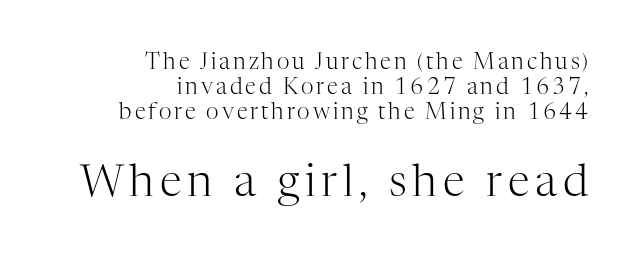
{"serif": "yes", "italic": "no", "bold": "no", "weight": "light", "width": "normal", "stroke_contrast": "high", "x_height": "medium", "monospaced": "no", "underline": "no", "align": "right", "line_spacing": "tight", "line_spacing_ratio": 1.14, "larger_block": "second", "size_ratio": 2.0, "glyph_px": 44}
